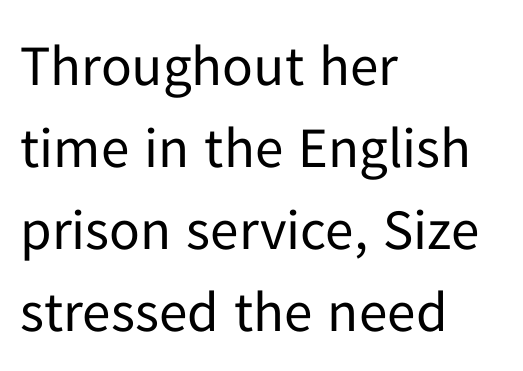
Q: Is the text bold? A: No.
Q: Is the text italic (slanted)? A: No, it is upright.
Q: Is the typeface a serif or a sans-serif typeface? A: Sans-serif.
Q: Is the text underlined? A: No.
Q: How is the paragraph aligned? A: Left-aligned.
Q: Is the spacing between letters normal or unusually wide? A: Normal.
Q: Is the spacing between lines tight, normal or loose? A: Normal.
Q: Width (condensed, normal, or wide)? A: Normal.
Q: Stroke contrast? A: Low.
Q: x-height? A: Medium.
Q: Monospaced? A: No.
